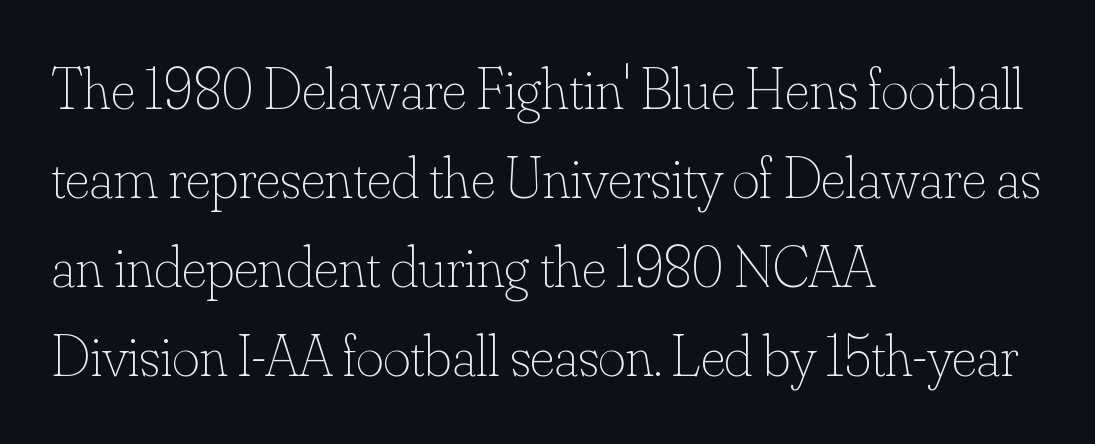
The image shows 59 px thin type, upright; set left-aligned, normal line spacing (1.51x), normal letter spacing, not underlined; low stroke contrast and a small x-height.
